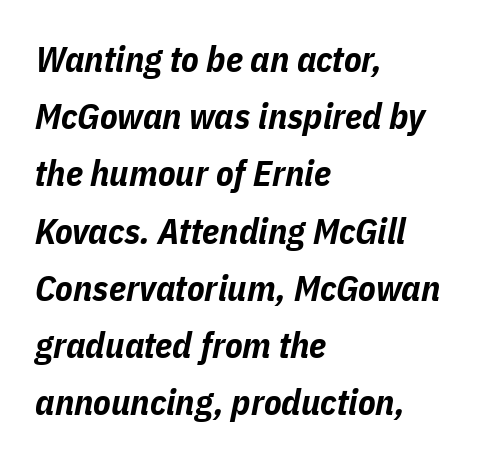
The typesetter chose a ragged-right arrangement here. Would a proofreader flag this as italicized? Yes. This sample has the flowing, uneven cadence of proportional lettering. One glance says typical: line gaps are just what's usual. The glyphs have the mass of a bold cut. A typesetter would call this zero additional tracking.
